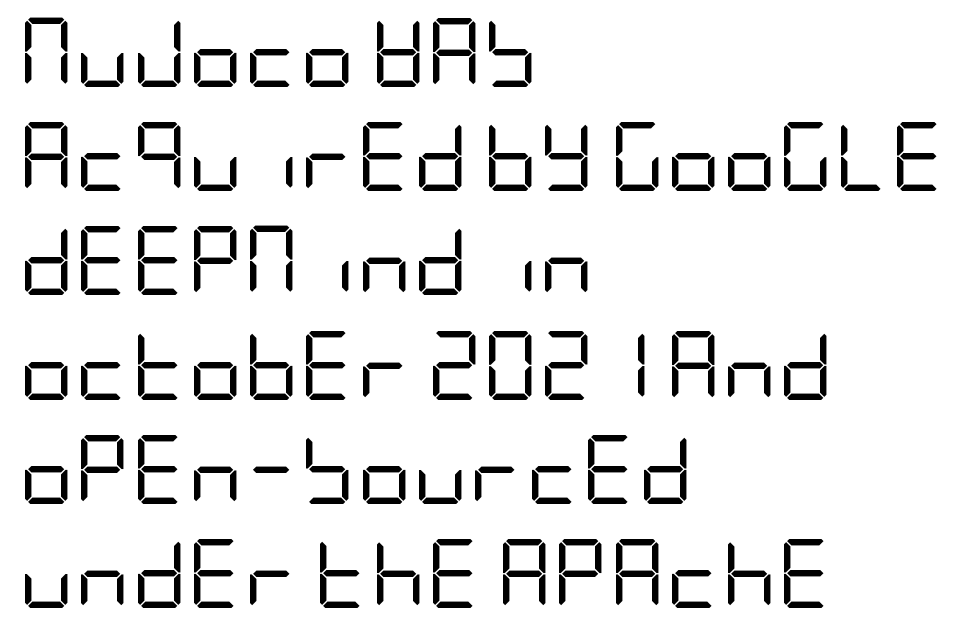
The image shows 69 px regular-weight, condensed sans-serif type, upright; set left-aligned, normal line spacing (1.51x), normal letter spacing, not underlined; low stroke contrast and a large x-height.
